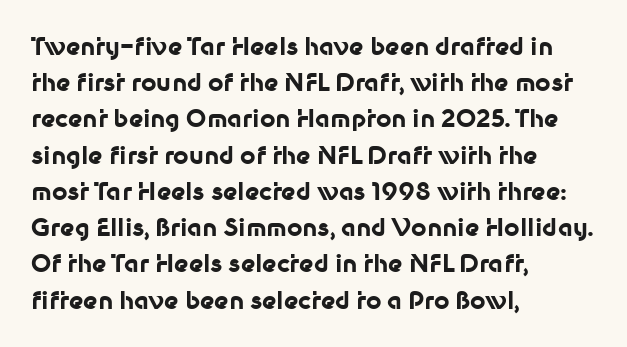
The image shows 24 px bold type, upright; set left-aligned, normal line spacing (1.51x), normal letter spacing, not underlined.
